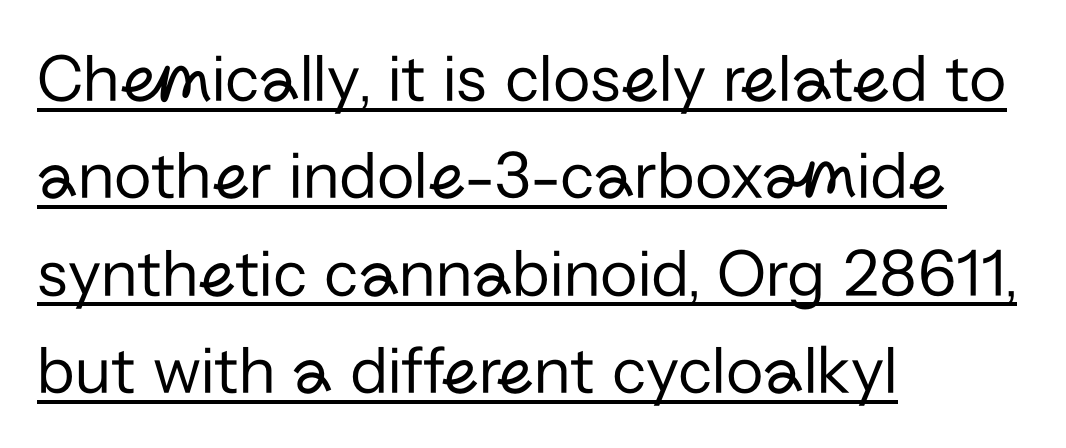
Q: Is the text bold? A: No.
Q: Is the text italic (slanted)? A: No, it is upright.
Q: Is the typeface a serif or a sans-serif typeface? A: Sans-serif.
Q: Is the text underlined? A: Yes.
Q: How is the paragraph aligned? A: Left-aligned.
Q: Is the spacing between letters normal or unusually wide? A: Normal.
Q: Is the spacing between lines tight, normal or loose? A: Normal.
Q: Width (condensed, normal, or wide)? A: Normal.
Q: Stroke contrast? A: Low.
Q: x-height? A: Medium.
Q: Monospaced? A: No.
